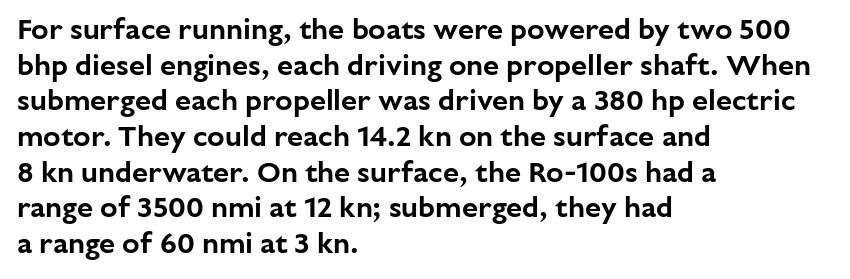
{"serif": "no", "italic": "no", "width": "normal", "stroke_contrast": "low", "x_height": "medium", "monospaced": "no", "underline": "no", "align": "left", "line_spacing_ratio": 1.23, "letter_spacing": "normal", "letter_spacing_em": 0.0, "glyph_px": 29}
